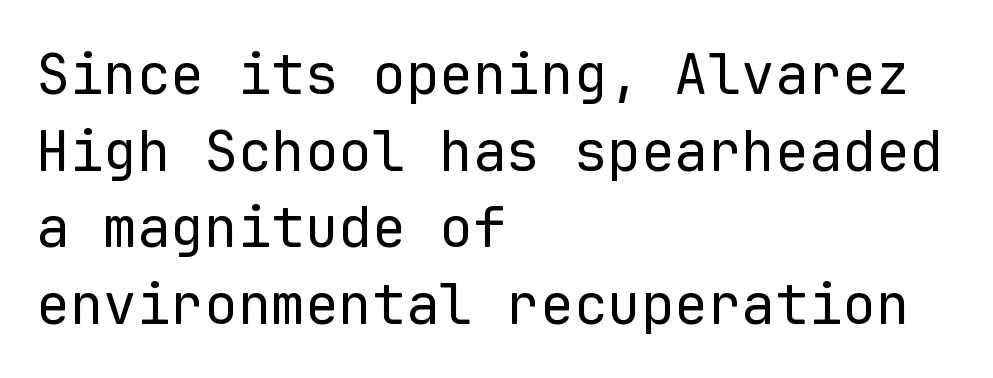
Q: Is the text bold? A: No.
Q: Is the text italic (slanted)? A: No, it is upright.
Q: Is the typeface a serif or a sans-serif typeface? A: Sans-serif.
Q: Is the text underlined? A: No.
Q: How is the paragraph aligned? A: Left-aligned.
Q: Is the spacing between letters normal or unusually wide? A: Normal.
Q: Is the spacing between lines tight, normal or loose? A: Normal.
Q: Width (condensed, normal, or wide)? A: Normal.
Q: Stroke contrast? A: Low.
Q: x-height? A: Medium.
Q: Monospaced? A: Yes.
